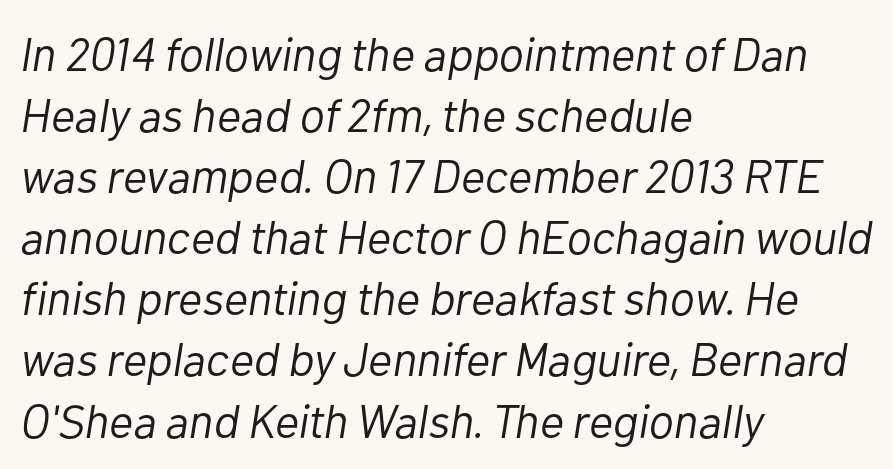
Here the glyphs are tracked normally, forming tight word shapes. The zone under the glyphs is completely vacant. These lines were composed using italics. Students, observe: this is what conventionally led text looks like. Here the designer chose a conventional face with non-uniform glyph widths.
